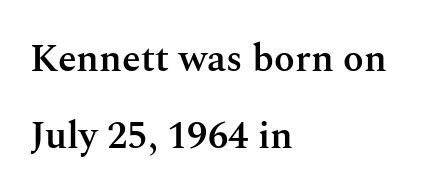
{"serif": "yes", "italic": "no", "bold": "semi", "weight": "semibold", "width": "normal", "stroke_contrast": "medium", "x_height": "medium", "monospaced": "no", "underline": "no", "align": "left", "line_spacing": "loose", "line_spacing_ratio": 2.02, "letter_spacing": "normal", "letter_spacing_em": 0.0, "glyph_px": 38}
